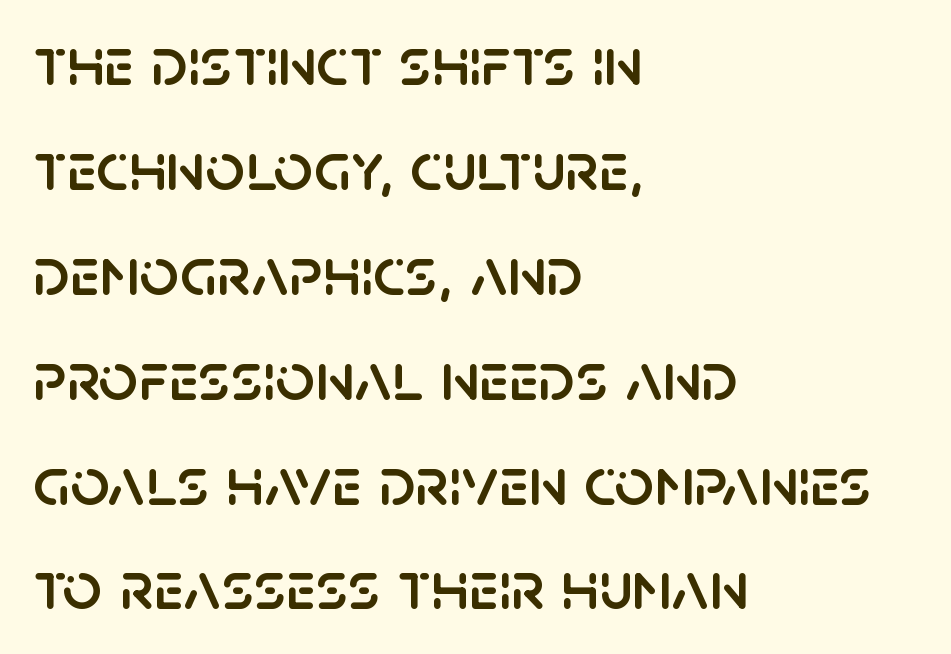
{"serif": "no", "italic": "no", "width": "normal", "stroke_contrast": "low", "x_height": "large", "monospaced": "no", "underline": "no", "align": "left", "line_spacing": "normal", "line_spacing_ratio": 1.52, "letter_spacing": "normal", "letter_spacing_em": 0.0, "glyph_px": 69}
